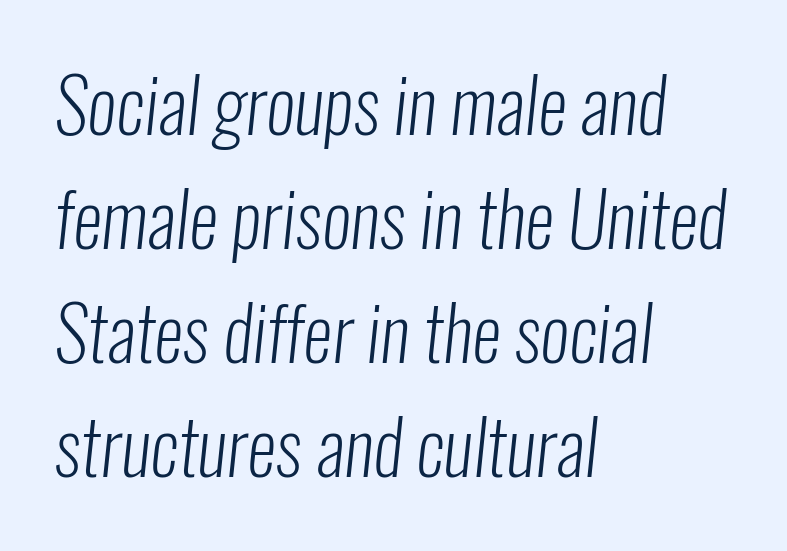
The image shows 74 px light, condensed sans-serif type; set left-aligned, normal line spacing (1.54x), normal letter spacing, not underlined; low stroke contrast and a medium x-height.
